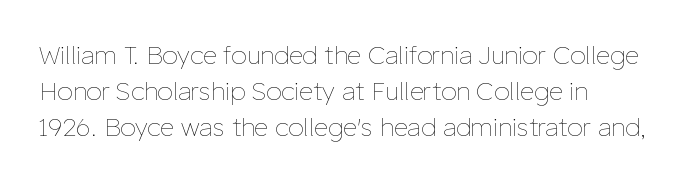
The image shows 25 px text type, upright; set left-aligned, normal line spacing (1.44x), normal letter spacing, not underlined.
